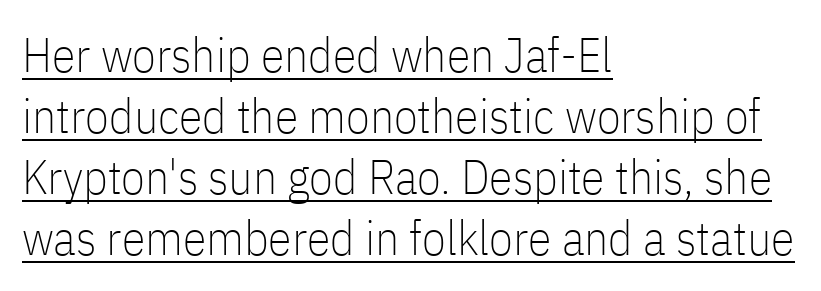
{"serif": "no", "italic": "no", "bold": "no", "weight": "thin", "width": "condensed", "stroke_contrast": "low", "x_height": "medium", "monospaced": "no", "underline": "yes", "align": "left", "line_spacing": "normal", "line_spacing_ratio": 1.27, "letter_spacing": "normal", "letter_spacing_em": 0.0, "glyph_px": 48}
